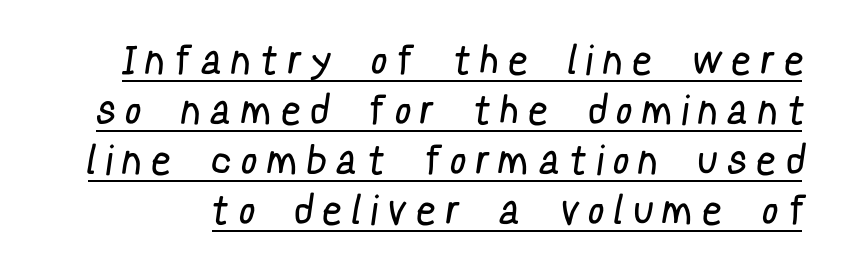
Each letter's strokes conclude bluntly, with no projecting serifs. Think of a printed novel: that variable character pitch is what you see here. The designer left line spacing at the default. The words here are underlined.
